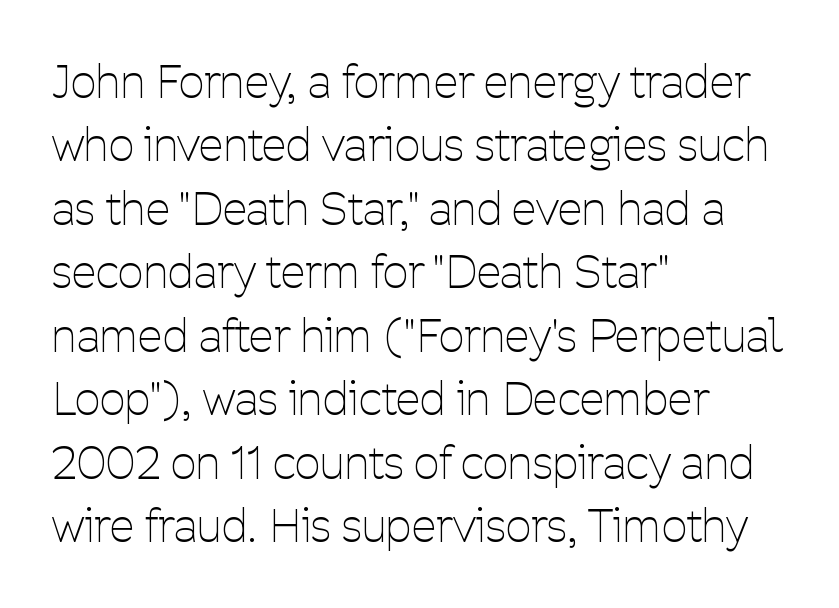
The image shows 45 px thin, condensed sans-serif type, upright; set left-aligned, normal line spacing (1.41x), normal letter spacing, not underlined; low stroke contrast and a medium x-height.
